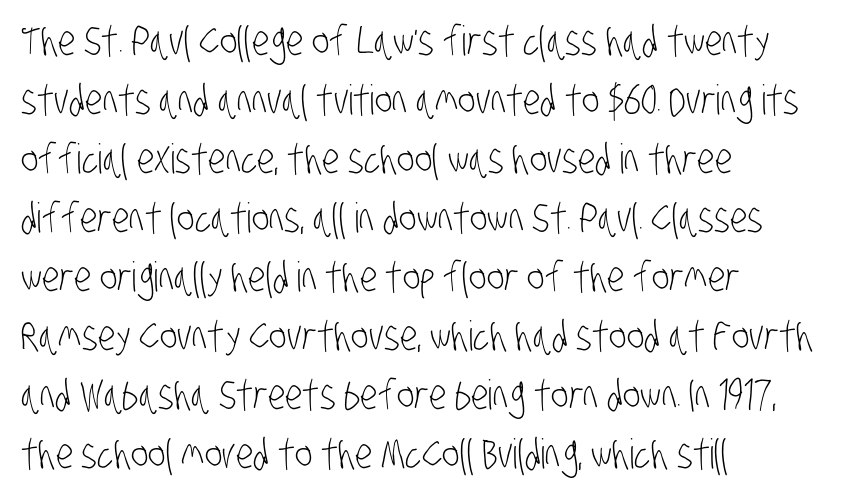
You could not count columns in this text — the font is proportionally spaced. Check where the strokes stop: nothing finishes them off — pure sans. Rule under the text: the space is simply empty. You could call the tracking neutral — neither tight nor loose. Horizontal bands of white between lines are of average thickness.
